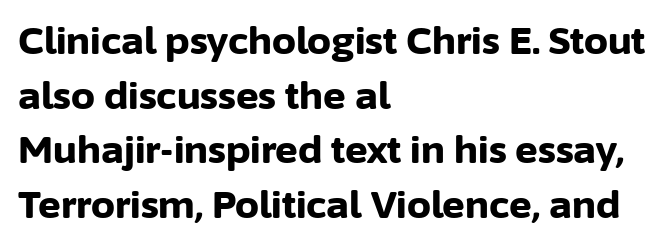
Q: Is the text bold? A: Yes.
Q: Is the text italic (slanted)? A: No, it is upright.
Q: Is the typeface a serif or a sans-serif typeface? A: Sans-serif.
Q: Is the text underlined? A: No.
Q: How is the paragraph aligned? A: Left-aligned.
Q: Is the spacing between letters normal or unusually wide? A: Normal.
Q: Is the spacing between lines tight, normal or loose? A: Normal.
Q: Width (condensed, normal, or wide)? A: Normal.
Q: Stroke contrast? A: Low.
Q: x-height? A: Medium.
Q: Monospaced? A: No.
